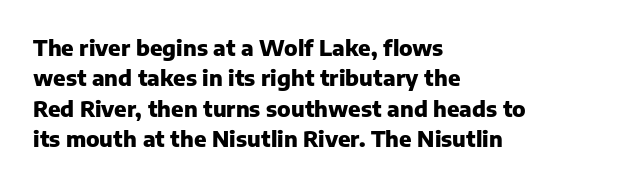
Q: Is the text bold? A: Yes.
Q: Is the text italic (slanted)? A: No, it is upright.
Q: Is the text underlined? A: No.
Q: How is the paragraph aligned? A: Left-aligned.
Q: Is the spacing between letters normal or unusually wide? A: Normal.
Q: Is the spacing between lines tight, normal or loose? A: Normal.
